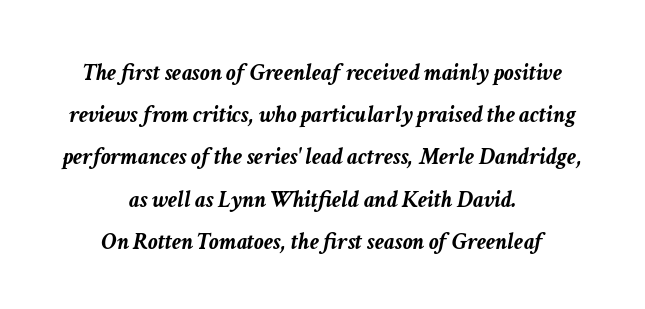
Q: Is the text bold? A: Yes.
Q: Is the text italic (slanted)? A: Yes, it leans right by about 11 degrees.
Q: Is the text underlined? A: No.
Q: How is the paragraph aligned? A: Centered.
Q: Is the spacing between letters normal or unusually wide? A: Normal.
